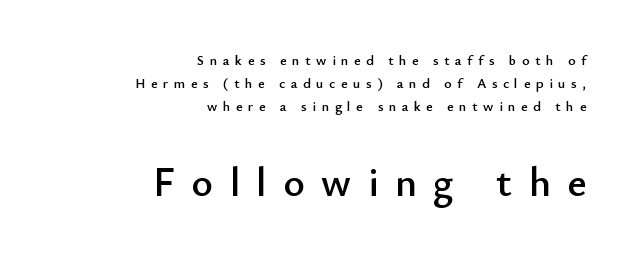
Q: Is the text italic (slanted)? A: No, it is upright.
Q: Is the typeface a serif or a sans-serif typeface? A: Sans-serif.
Q: Is the text underlined? A: No.
Q: How is the paragraph aligned? A: Right-aligned.
Q: Is the spacing between letters normal or unusually wide? A: Unusually wide.
Q: Is the spacing between lines tight, normal or loose? A: Normal.
Q: Which block of text is set in a larger size, the first (top) or the second (bottom)? A: The second (bottom) one.
Q: Width (condensed, normal, or wide)? A: Normal.
Q: Stroke contrast? A: Low.
Q: x-height? A: Small.
Q: Monospaced? A: No.
